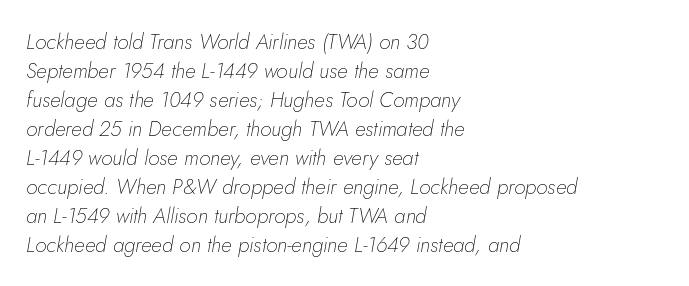
Q: Is the text bold? A: No.
Q: Is the text italic (slanted)? A: Yes, it leans right by about 5 degrees.
Q: Is the text underlined? A: No.
Q: How is the paragraph aligned? A: Left-aligned.
Q: Is the spacing between letters normal or unusually wide? A: Normal.
Q: Is the spacing between lines tight, normal or loose? A: Normal.
